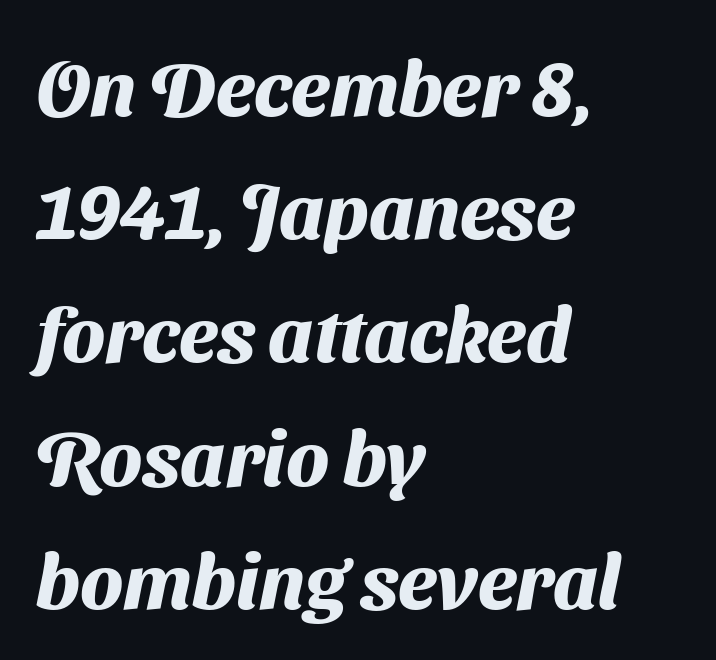
{"serif": "no", "bold": "yes", "weight": "heavy", "width": "normal", "stroke_contrast": "medium", "x_height": "medium", "monospaced": "no", "underline": "no", "align": "left", "line_spacing": "normal", "line_spacing_ratio": 1.58, "letter_spacing": "normal", "letter_spacing_em": 0.0, "glyph_px": 78}
